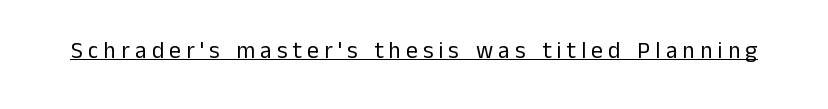
The image shows 23 px text type, upright; set unusually wide letter spacing (+0.23 em), underlined.
